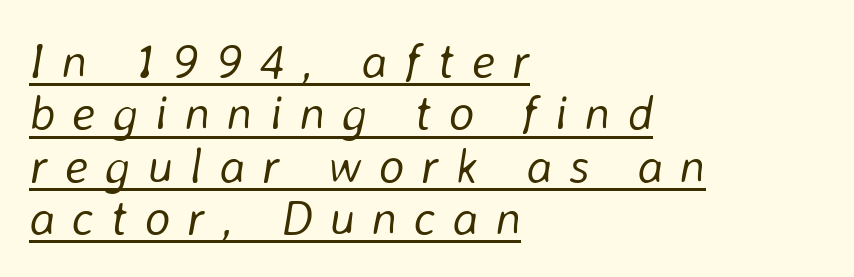
Q: Is the text bold? A: No.
Q: Is the text italic (slanted)? A: Yes, it leans right by about 8 degrees.
Q: Is the text underlined? A: Yes.
Q: How is the paragraph aligned? A: Left-aligned.
Q: Is the spacing between letters normal or unusually wide? A: Unusually wide.
Q: Is the spacing between lines tight, normal or loose? A: Tight.
Q: Width (condensed, normal, or wide)? A: Normal.
Q: Stroke contrast? A: Low.
Q: x-height? A: Medium.
Q: Monospaced? A: No.
